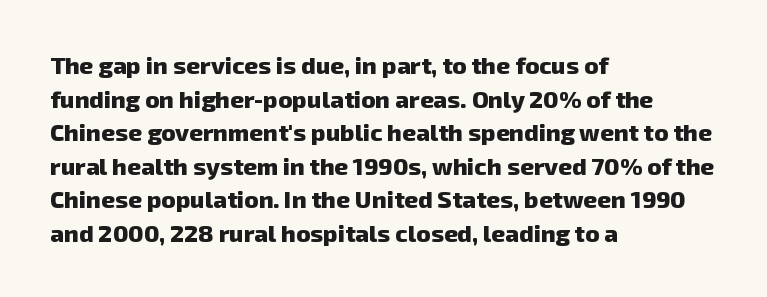
Q: Is the text bold? A: Yes.
Q: Is the text underlined? A: No.
Q: How is the paragraph aligned? A: Left-aligned.
Q: Is the spacing between letters normal or unusually wide? A: Normal.
Q: Is the spacing between lines tight, normal or loose? A: Normal.
